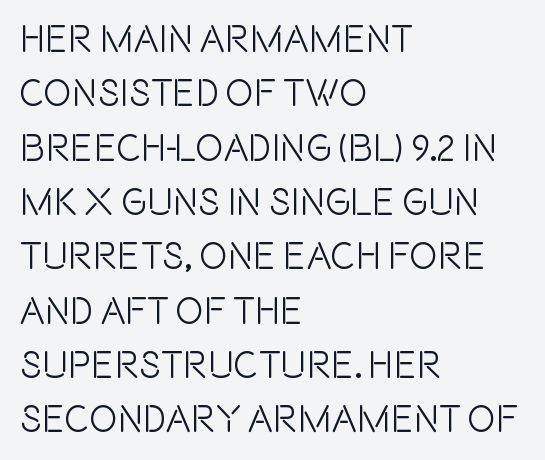
The image shows 38 px condensed sans-serif type, upright; set left-aligned, normal line spacing (1.43x), normal letter spacing, not underlined; a large x-height.
